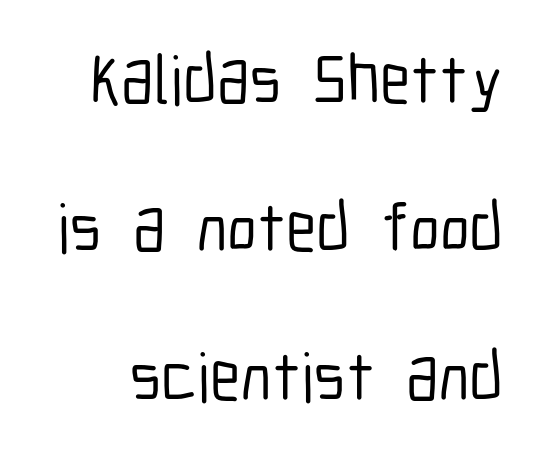
A typesetter would call this proportional, since set widths differ per character. The block of text is sparse from top to bottom, with ample space between rows. If you drew a line through each stem, it would be perfectly vertical. How are the letters spaced? Ordinarily, with no added tracking. Is this a sans? Yes — the strokes have no serifs. Rule under the text: the space is simply empty.
